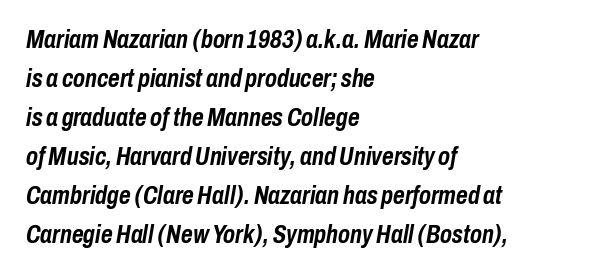
Notice how descenders clear the ascenders below comfortably — that's standard leading. If you drew a line through each stem, it would be angled. Each glyph is drawn with heavy, bold strokes. Casual observation: everything's shoved over to the left.
